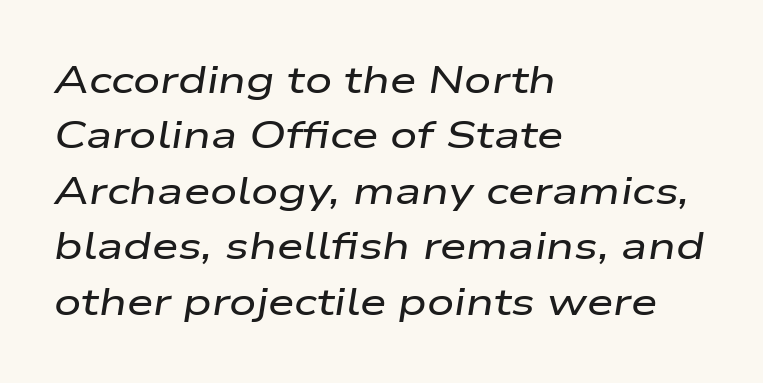
The line-height multiplier appears to be the usual default. Descender tails drop into unmarked territory. The paragraph has a hard left edge and a soft right edge. You could not count columns in this text — the font is proportionally spaced.
